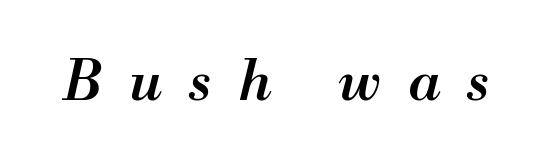
Q: Is the text bold? A: Semi-bold.
Q: Is the text italic (slanted)? A: Yes, it leans right by about 13 degrees.
Q: Is the text underlined? A: No.
Q: Is the spacing between letters normal or unusually wide? A: Unusually wide.
Q: Width (condensed, normal, or wide)? A: Normal.
Q: Stroke contrast? A: Medium.
Q: x-height? A: Small.
Q: Monospaced? A: No.
